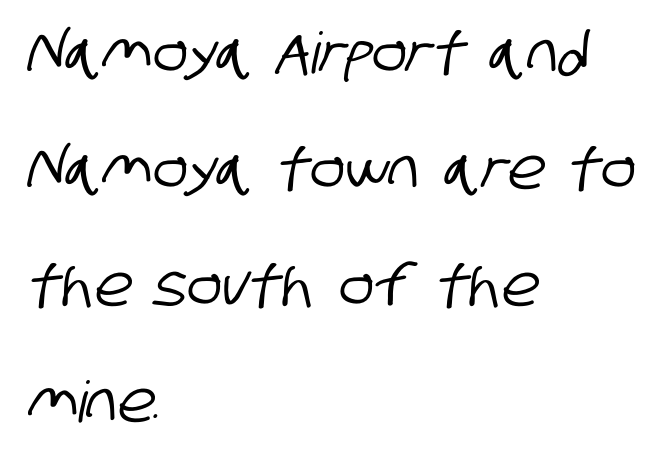
Q: Is the typeface a serif or a sans-serif typeface? A: Sans-serif.
Q: Is the text underlined? A: No.
Q: How is the paragraph aligned? A: Left-aligned.
Q: Is the spacing between letters normal or unusually wide? A: Normal.
Q: Is the spacing between lines tight, normal or loose? A: Loose.
Q: Width (condensed, normal, or wide)? A: Condensed.
Q: Stroke contrast? A: Low.
Q: x-height? A: Large.
Q: Monospaced? A: No.
